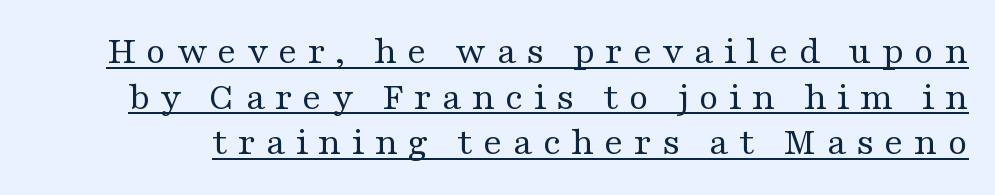
Rendered with straight, roman letterforms. The rendering uses natural spacing where letterforms have individual widths. Rows of type sit shoulder to shoulder in the vertical direction. The letterforms stand isolated, each surrounded by extra space. Quick note: underline on. Stroke terminals: seriffed.
